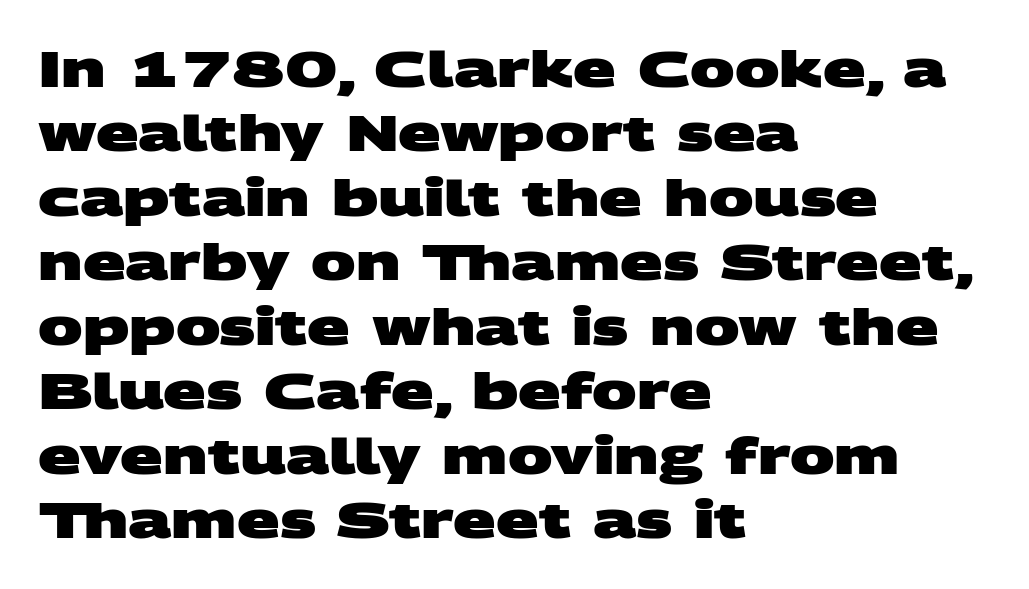
The image shows 50 px heavy, wide sans-serif type; set left-aligned, normal line spacing (1.29x), normal letter spacing, not underlined; medium stroke contrast and a large x-height.
